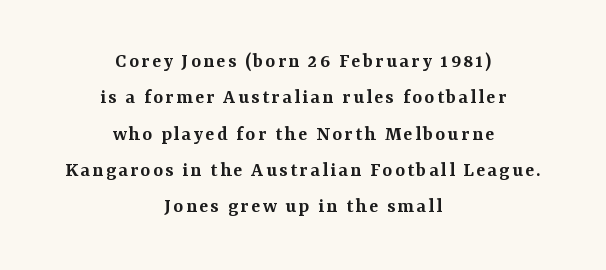
{"italic": "no", "bold": "semi", "underline": "no", "align": "center", "line_spacing_ratio": 1.73, "glyph_px": 21}
